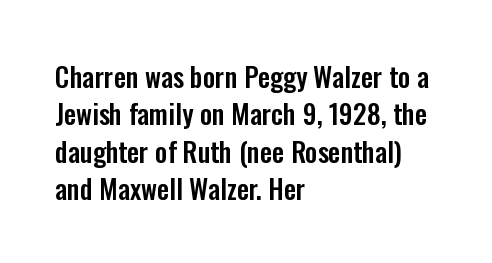
The image shows 27 px text type, upright; set left-aligned, normal line spacing (1.38x), normal letter spacing, not underlined.
